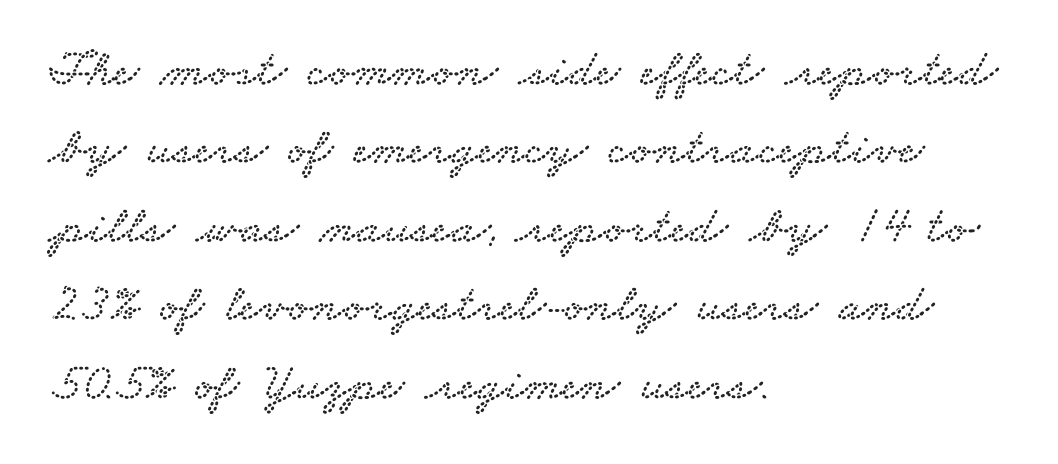
The image shows 53 px wide type; set left-aligned, normal line spacing (1.48x), normal letter spacing, not underlined; low stroke contrast and a small x-height.
